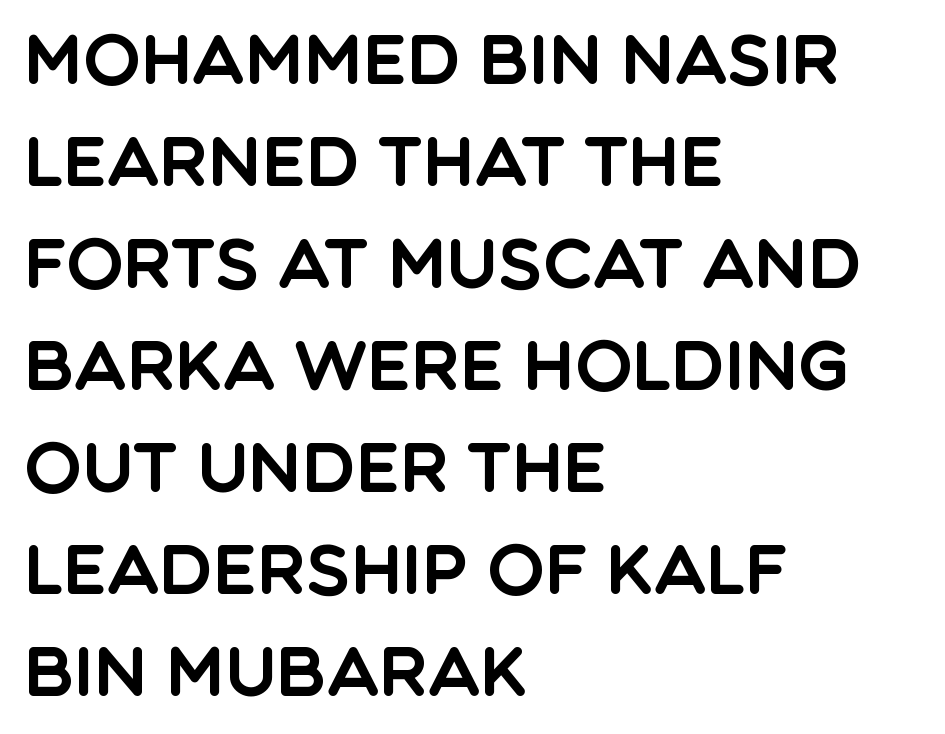
Q: Is the text italic (slanted)? A: No, it is upright.
Q: Is the typeface a serif or a sans-serif typeface? A: Sans-serif.
Q: Is the text underlined? A: No.
Q: How is the paragraph aligned? A: Left-aligned.
Q: Is the spacing between letters normal or unusually wide? A: Normal.
Q: Is the spacing between lines tight, normal or loose? A: Normal.
Q: Width (condensed, normal, or wide)? A: Normal.
Q: x-height? A: Large.
Q: Monospaced? A: No.
